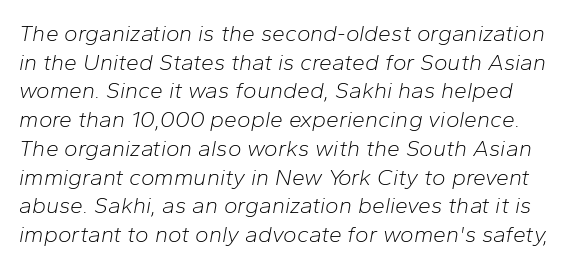
Q: Is the text bold? A: No.
Q: Is the text italic (slanted)? A: Yes, it leans right by about 10 degrees.
Q: Is the text underlined? A: No.
Q: Is the spacing between letters normal or unusually wide? A: Normal.
Q: Is the spacing between lines tight, normal or loose? A: Normal.
